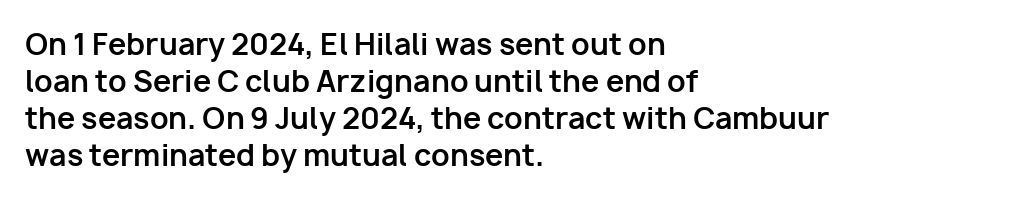
Q: Is the text bold? A: Yes.
Q: Is the text italic (slanted)? A: No, it is upright.
Q: Is the typeface a serif or a sans-serif typeface? A: Sans-serif.
Q: Is the text underlined? A: No.
Q: How is the paragraph aligned? A: Left-aligned.
Q: Is the spacing between letters normal or unusually wide? A: Normal.
Q: Is the spacing between lines tight, normal or loose? A: Normal.
Q: Width (condensed, normal, or wide)? A: Normal.
Q: Stroke contrast? A: Low.
Q: x-height? A: Medium.
Q: Monospaced? A: No.
